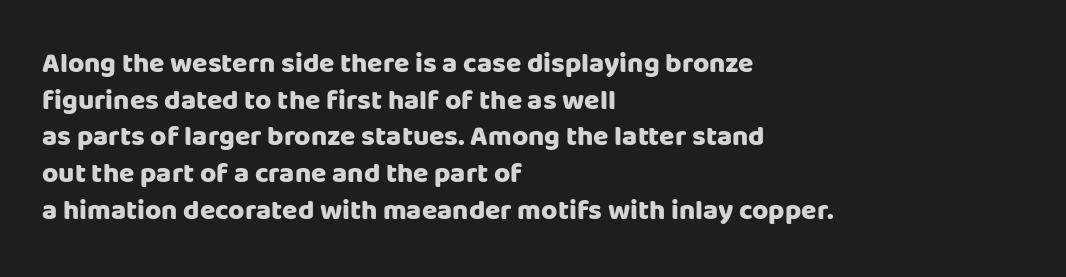
{"serif": "no", "italic": "no", "bold": "yes", "weight": "heavy", "width": "normal", "stroke_contrast": "low", "x_height": "large", "monospaced": "no", "underline": "no", "align": "left", "line_spacing": "normal", "line_spacing_ratio": 1.31, "letter_spacing": "normal", "letter_spacing_em": 0.0, "glyph_px": 28}
